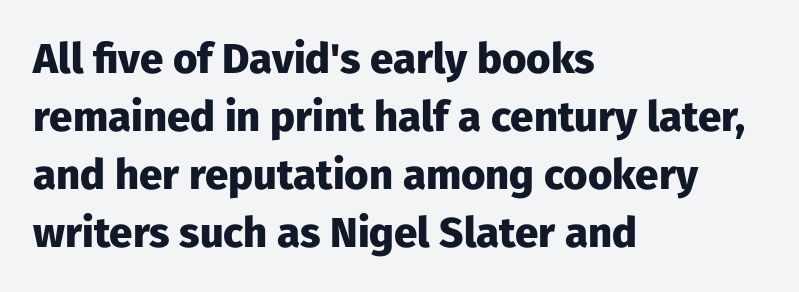
The letters advance in unequal steps, a hallmark of proportional type. Emphasis by weight is at full strength: bold. Characters remain perfectly vertical along every line. Line beginnings align vertically; line endings do not.
